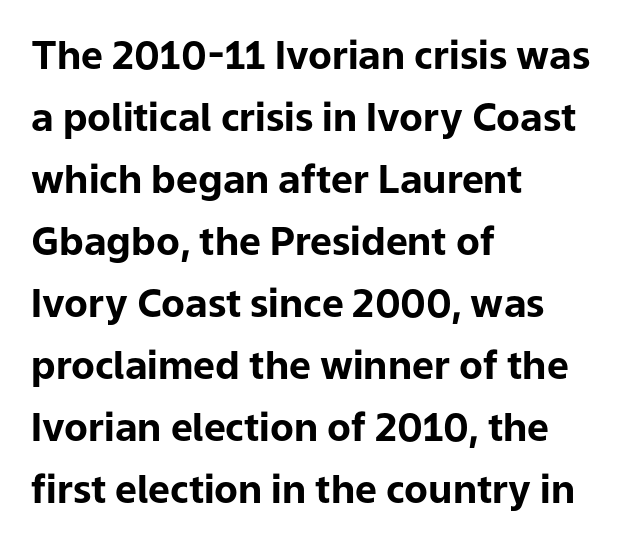
{"serif": "no", "italic": "no", "bold": "yes", "weight": "bold", "width": "normal", "stroke_contrast": "low", "x_height": "medium", "monospaced": "no", "underline": "no", "align": "left", "line_spacing": "normal", "line_spacing_ratio": 1.59, "letter_spacing": "normal", "letter_spacing_em": 0.0, "glyph_px": 39}
